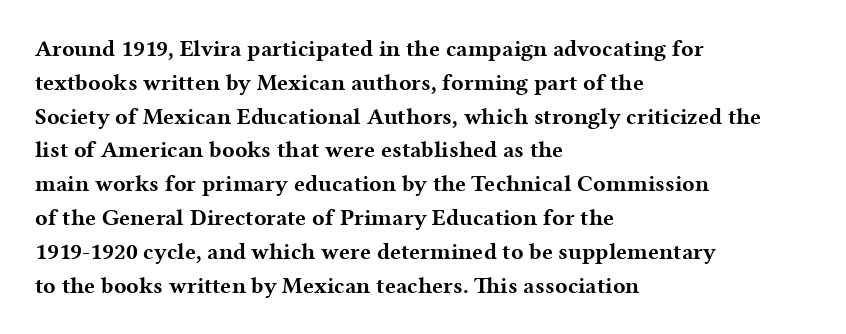
{"italic": "no", "bold": "yes", "underline": "no", "align": "left", "line_spacing": "normal", "line_spacing_ratio": 1.47, "letter_spacing": "normal", "letter_spacing_em": 0.0, "glyph_px": 23}
